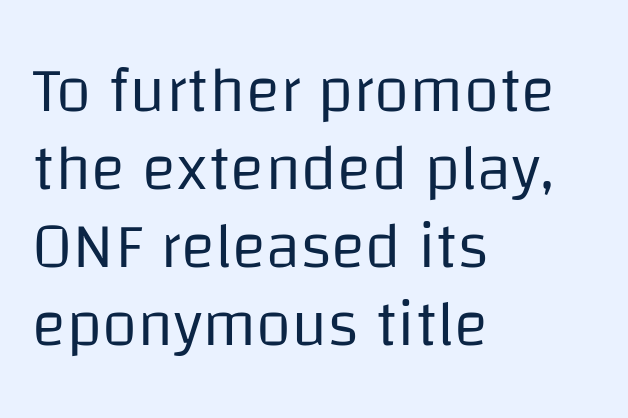
The image shows 64 px regular-weight sans-serif type, upright; set left-aligned, line spacing 1.22x, normal letter spacing, not underlined; low stroke contrast and a large x-height.
